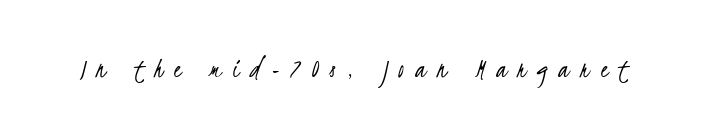
Q: Is the text bold? A: No.
Q: Is the typeface a serif or a sans-serif typeface? A: Sans-serif.
Q: Is the text underlined? A: No.
Q: Is the spacing between letters normal or unusually wide? A: Unusually wide.
Q: Width (condensed, normal, or wide)? A: Condensed.
Q: Stroke contrast? A: Low.
Q: x-height? A: Small.
Q: Monospaced? A: No.
